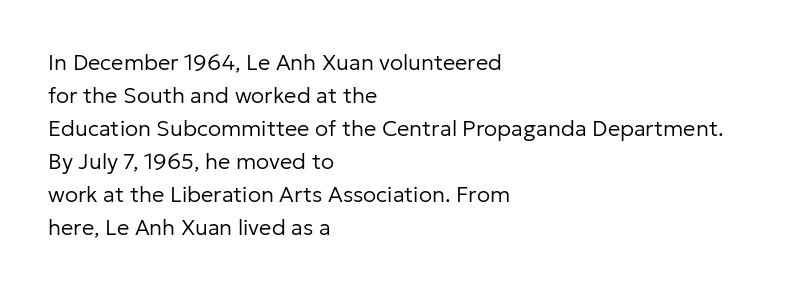
In terms of leading, this rendering sits right in the middle. Quick note: not italic, upright. Stems here are at most as thick as an everyday book face. Letter spacing: default.
